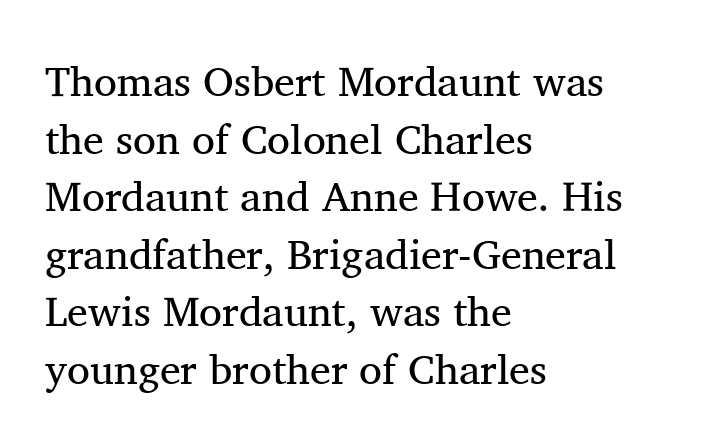
{"serif": "yes", "italic": "no", "bold": "no", "weight": "regular", "width": "normal", "stroke_contrast": "medium", "x_height": "medium", "monospaced": "no", "underline": "no", "align": "left", "line_spacing": "normal", "line_spacing_ratio": 1.37, "letter_spacing": "normal", "letter_spacing_em": 0.0, "glyph_px": 42}
